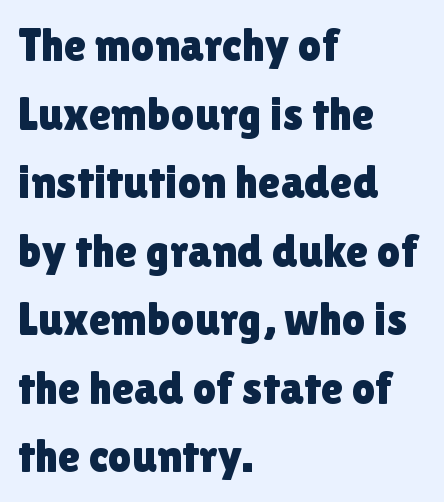
{"serif": "no", "italic": "no", "width": "normal", "x_height": "medium", "monospaced": "no", "underline": "no", "align": "left", "line_spacing": "normal", "line_spacing_ratio": 1.49, "letter_spacing": "normal", "letter_spacing_em": 0.0, "glyph_px": 46}
